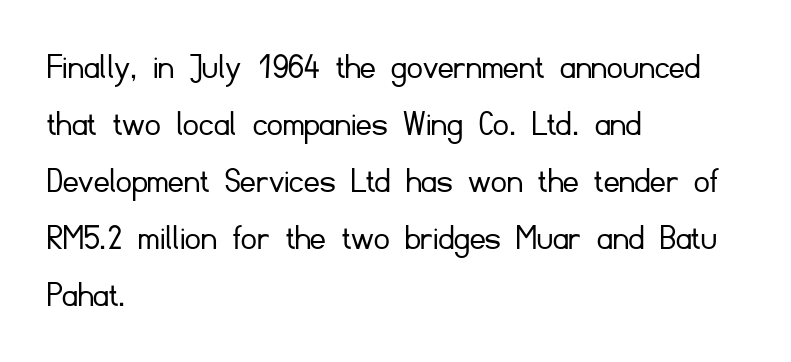
The image shows 38 px light sans-serif type, upright; set left-aligned, normal line spacing (1.5x), normal letter spacing, not underlined; low stroke contrast and a small x-height.
